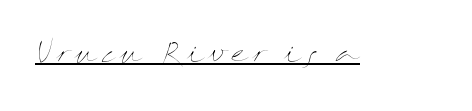
{"bold": "no", "underline": "yes", "glyph_px": 26}
